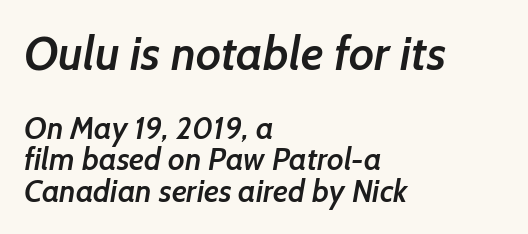
Unmarked baselines from the first word to the last. Layout note: lines flush left. The vertical gap from one line to the next is small. Is the letter spacing exaggerated? No — it looks like the ordinary default. Summary of weight: moderately heavy, a semibold. The face used here is proportionally spaced, like ordinary book or web type.
